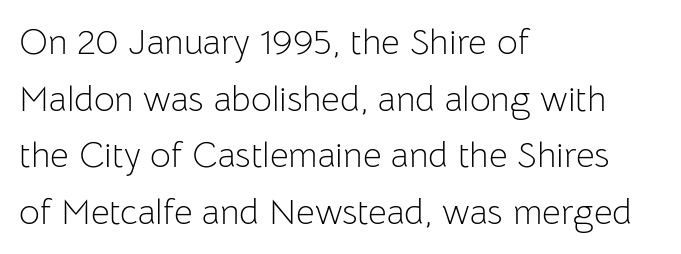
Tracking value appears to be zero — textbook default spacing. The passage shown is typed in a proportional face where columns would drift. The rag falls on the right side of this text block. Typographically, this falls in the sans-serif category.
